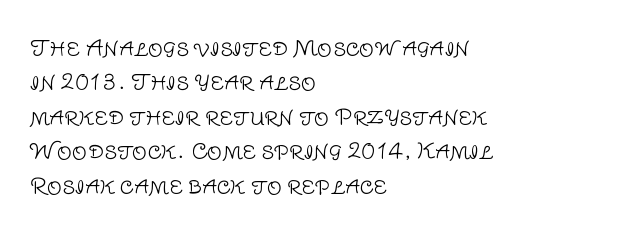
Leading: standard. Think standard paragraph weight, or any step lighter than that. The lines in this sample share a left origin and differ only in where they stop.
